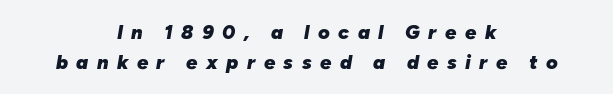
The image shows 20 px bold type, italic (leaning right); set centered, normal line spacing (1.5x), unusually wide letter spacing (+0.42 em), not underlined.
